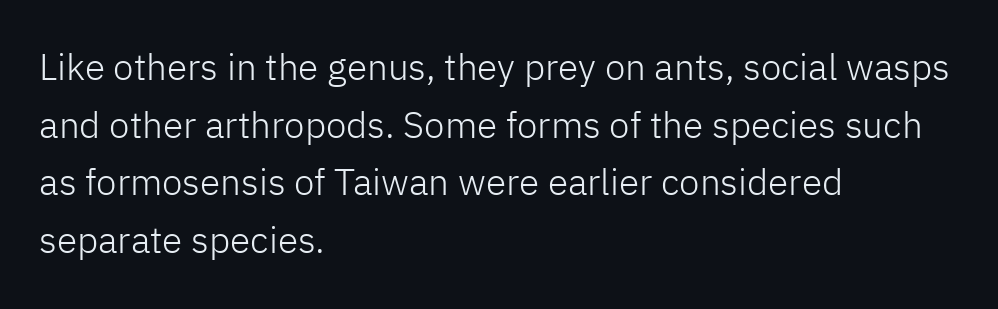
{"serif": "no", "italic": "no", "bold": "no", "weight": "light", "width": "normal", "stroke_contrast": "low", "x_height": "medium", "monospaced": "no", "underline": "no", "align": "left", "line_spacing": "normal", "line_spacing_ratio": 1.56, "letter_spacing": "normal", "letter_spacing_em": 0.0, "glyph_px": 37}
